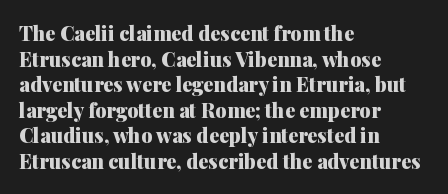
The letters stand straight up with perfectly vertical stems. The space directly below the letters is spotless. Letter spacing: default. Bold? Absolutely — the strokes are thick and heavy. The leading is moderate, giving the passage an even texture. The lines in this sample share a left origin and differ only in where they stop.
